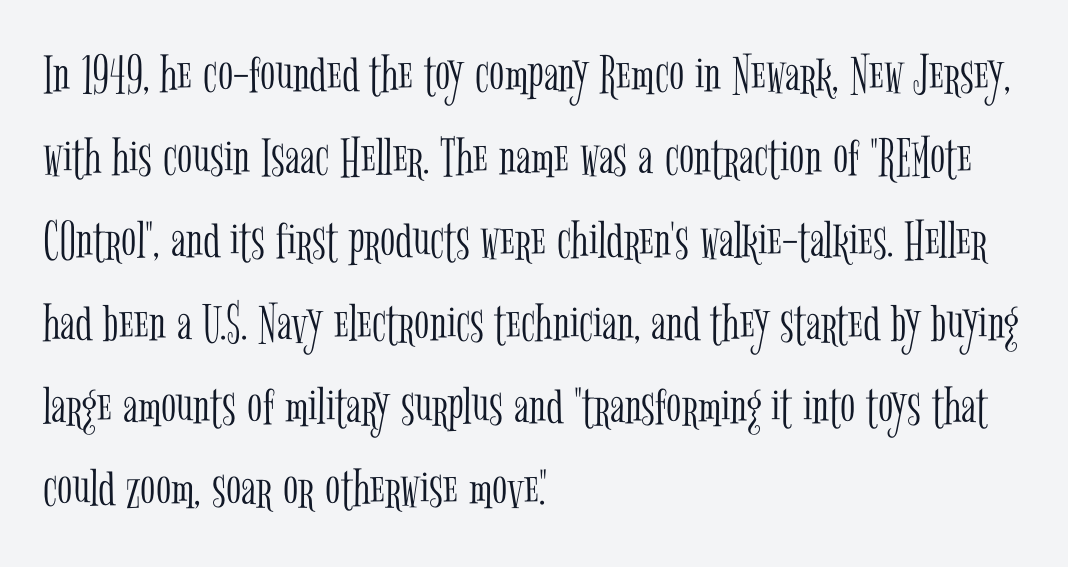
The image shows 56 px light, condensed serif type, upright; set left-aligned, normal line spacing (1.48x), normal letter spacing, not underlined; low stroke contrast and a medium x-height.
